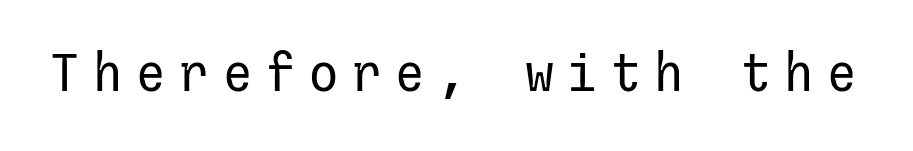
Q: Is the text bold? A: No.
Q: Is the text italic (slanted)? A: No, it is upright.
Q: Is the typeface a serif or a sans-serif typeface? A: Sans-serif.
Q: Is the text underlined? A: No.
Q: Is the spacing between letters normal or unusually wide? A: Unusually wide.
Q: Width (condensed, normal, or wide)? A: Normal.
Q: Stroke contrast? A: Low.
Q: x-height? A: Medium.
